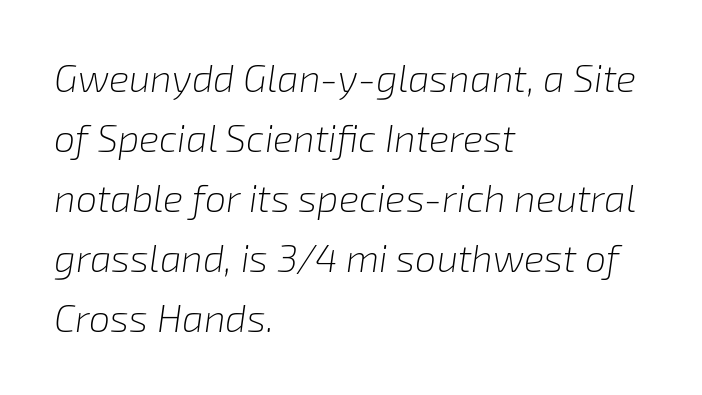
The image shows 38 px light type, italic (leaning right); set left-aligned, normal line spacing (1.58x), normal letter spacing, not underlined; low stroke contrast and a medium x-height.
